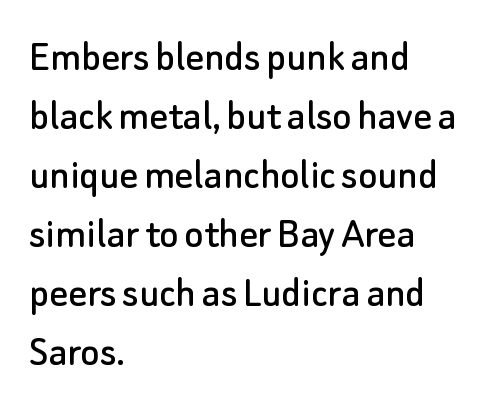
{"serif": "no", "italic": "no", "width": "normal", "stroke_contrast": "low", "x_height": "small", "monospaced": "no", "underline": "no", "align": "left", "line_spacing": "normal", "line_spacing_ratio": 1.31, "letter_spacing": "normal", "letter_spacing_em": 0.0, "glyph_px": 45}
